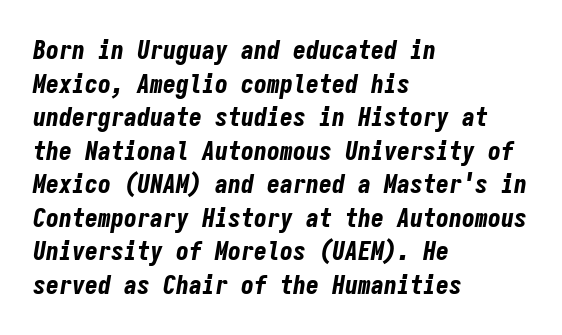
{"italic": "yes", "lean": "right", "slant_degrees": 9, "bold": "yes", "underline": "no", "align": "left", "line_spacing": "normal", "line_spacing_ratio": 1.29, "letter_spacing": "normal", "letter_spacing_em": 0.0, "glyph_px": 26}
